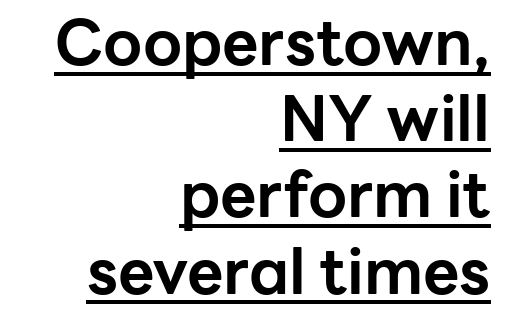
Q: Is the text bold? A: Yes.
Q: Is the text italic (slanted)? A: No, it is upright.
Q: Is the typeface a serif or a sans-serif typeface? A: Sans-serif.
Q: Is the text underlined? A: Yes.
Q: How is the paragraph aligned? A: Right-aligned.
Q: Is the spacing between letters normal or unusually wide? A: Normal.
Q: Width (condensed, normal, or wide)? A: Normal.
Q: Stroke contrast? A: Low.
Q: x-height? A: Medium.
Q: Monospaced? A: No.
